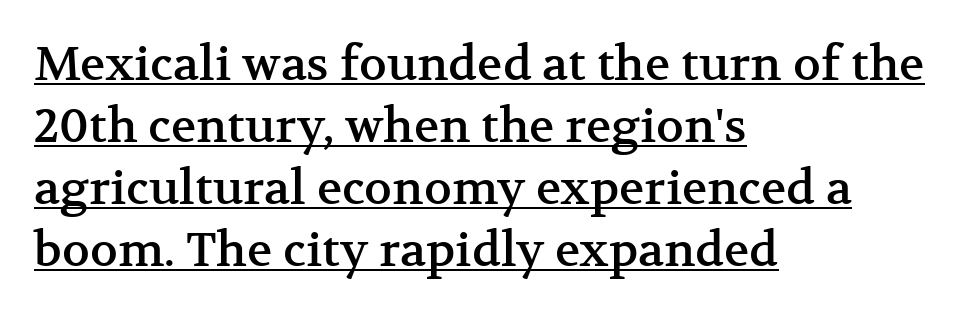
Q: Is the text italic (slanted)? A: No, it is upright.
Q: Is the typeface a serif or a sans-serif typeface? A: Serif.
Q: Is the text underlined? A: Yes.
Q: How is the paragraph aligned? A: Left-aligned.
Q: Is the spacing between letters normal or unusually wide? A: Normal.
Q: Is the spacing between lines tight, normal or loose? A: Normal.
Q: Width (condensed, normal, or wide)? A: Normal.
Q: Stroke contrast? A: Medium.
Q: x-height? A: Medium.
Q: Monospaced? A: No.
